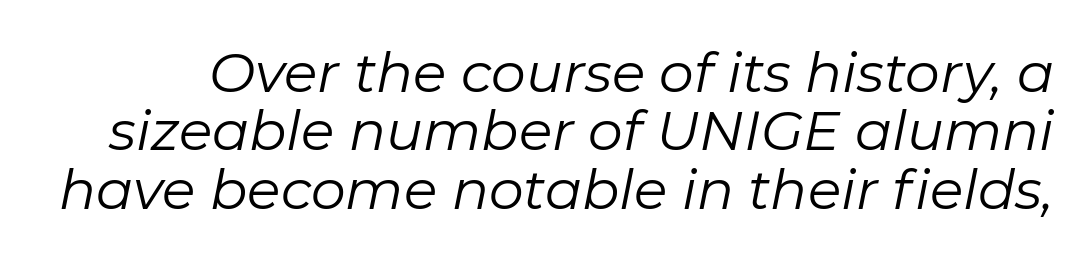
Descenders hang freely into open space. Honestly, the rows look squashed on top of each other. The rendering uses natural spacing where letterforms have individual widths. Words appear dense and cohesive because spacing is normal.
